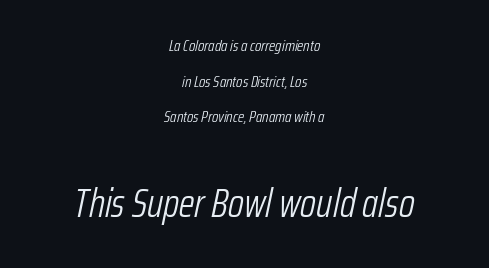
Size contrast runs from small at the top to large at the bottom. You could not count columns in this text — the font is proportionally spaced. The leading is generous, giving the passage an open texture. Standard letterfit; no display-style spreading of the glyphs. The typography opts for an oblique posture over an upright one.
